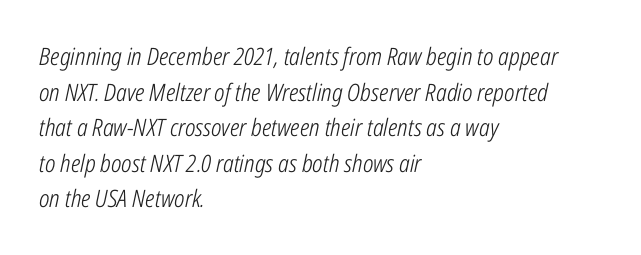
Letters rest on an invisible, unmarked baseline. Quick note: interline space is typical. Posture: slanted. The passage is arranged the way most books set body copy — flush left. Is the stroke heavy? The answer is a plain regular-or-lighter.
